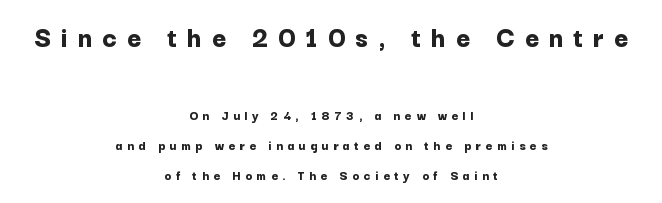
The image shows 30 px bold sans-serif type, upright; set centered, loose line spacing (2.16x), unusually wide letter spacing (+0.33 em), not underlined; the first (top) block is 2.14x larger; low stroke contrast and a medium x-height.
